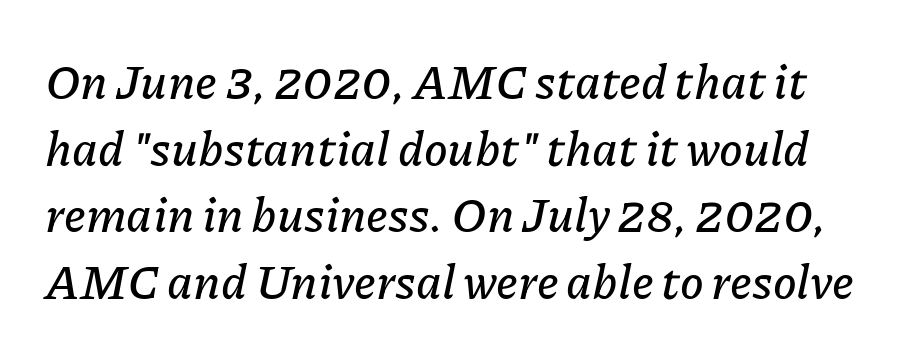
Is there much room between lines? A standard amount, neither cramped nor airy. This sample uses plain, unmodified letter spacing. Notice how the stems are inclined rather than vertical — that's the hallmark of italics. Lines of text with bare space underneath.
